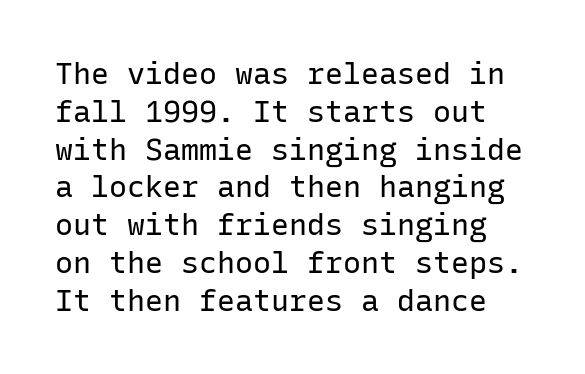
The image shows 30 px regular-weight sans-serif type, upright, monospaced; set normal line spacing (1.26x), normal letter spacing, not underlined; low stroke contrast and a medium x-height.
